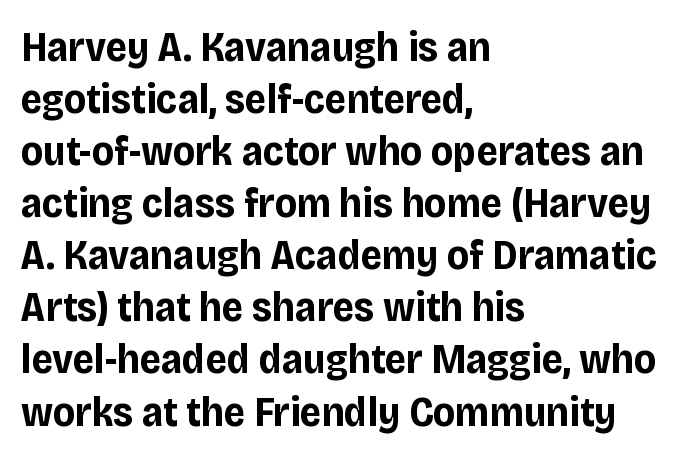
{"serif": "no", "italic": "no", "bold": "yes", "weight": "bold", "width": "normal", "stroke_contrast": "low", "x_height": "large", "monospaced": "no", "underline": "no", "align": "left", "line_spacing_ratio": 1.24, "letter_spacing": "normal", "letter_spacing_em": 0.0, "glyph_px": 42}
